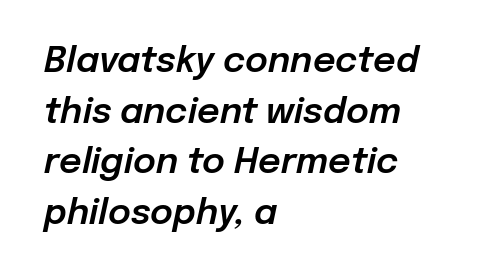
Q: Is the text italic (slanted)? A: Yes, it leans right by about 12 degrees.
Q: Is the text underlined? A: No.
Q: How is the paragraph aligned? A: Left-aligned.
Q: Is the spacing between letters normal or unusually wide? A: Normal.
Q: Is the spacing between lines tight, normal or loose? A: Normal.
Q: Width (condensed, normal, or wide)? A: Normal.
Q: Stroke contrast? A: Low.
Q: x-height? A: Medium.
Q: Monospaced? A: No.
